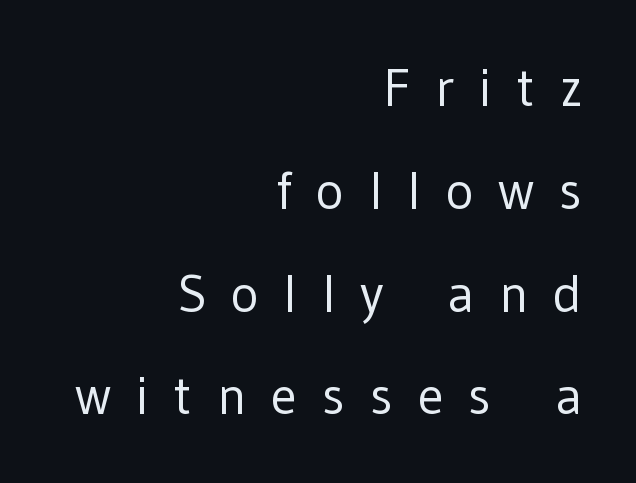
The image shows 53 px regular-weight sans-serif type, upright; set right-aligned, loose line spacing (1.94x), unusually wide letter spacing (+0.47 em), not underlined; low stroke contrast and a medium x-height.
